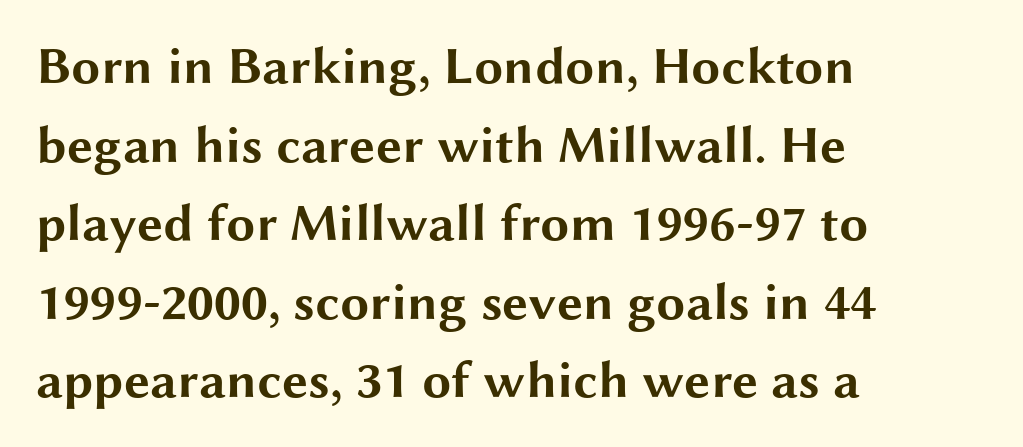
The letters stand straight up with perfectly vertical stems. In terms of leading, this rendering sits right in the middle. A bare baseline throughout the passage. Characters follow at the spacing the type designer built in.
